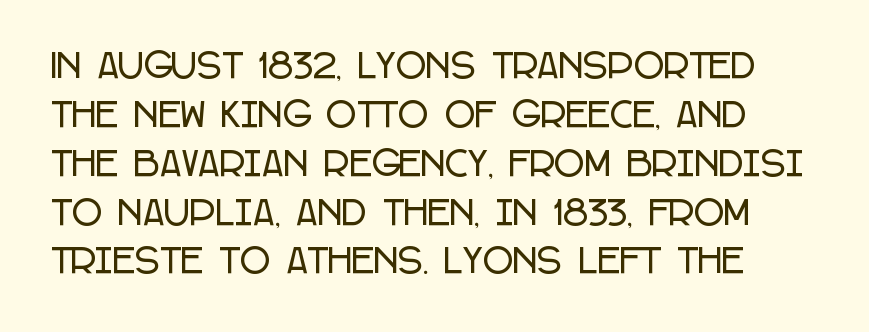
Q: Is the text italic (slanted)? A: No, it is upright.
Q: Is the typeface a serif or a sans-serif typeface? A: Sans-serif.
Q: Is the text underlined? A: No.
Q: Is the spacing between letters normal or unusually wide? A: Normal.
Q: Is the spacing between lines tight, normal or loose? A: Normal.
Q: Width (condensed, normal, or wide)? A: Condensed.
Q: Stroke contrast? A: Low.
Q: x-height? A: Large.
Q: Monospaced? A: No.
